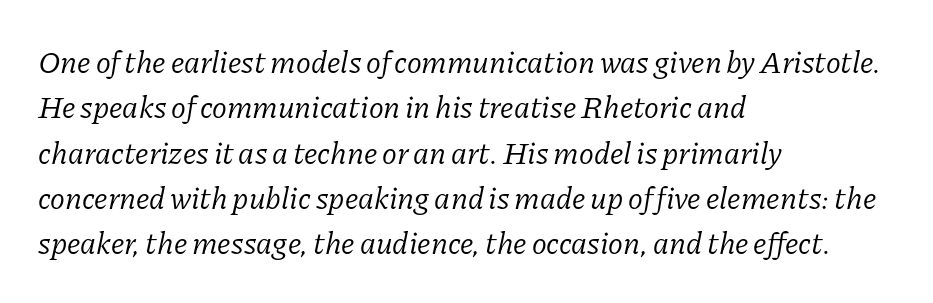
Is the stroke heavy? The answer is a plain regular-or-lighter. This sample has the flowing, uneven cadence of proportional lettering. A clean baseline with only descenders dipping below it. Standard letterfit; no display-style spreading of the glyphs.
